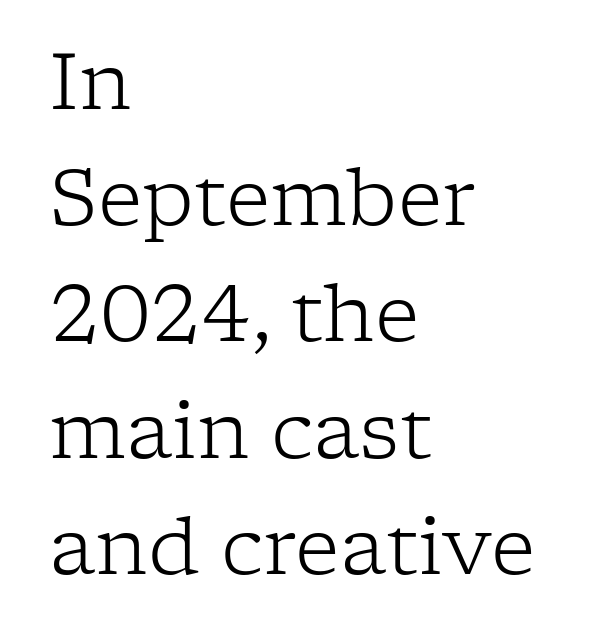
{"serif": "yes", "italic": "no", "bold": "no", "weight": "light", "width": "normal", "stroke_contrast": "low", "x_height": "medium", "monospaced": "no", "underline": "no", "align": "left", "line_spacing": "normal", "line_spacing_ratio": 1.49, "letter_spacing": "normal", "letter_spacing_em": 0.0, "glyph_px": 78}
